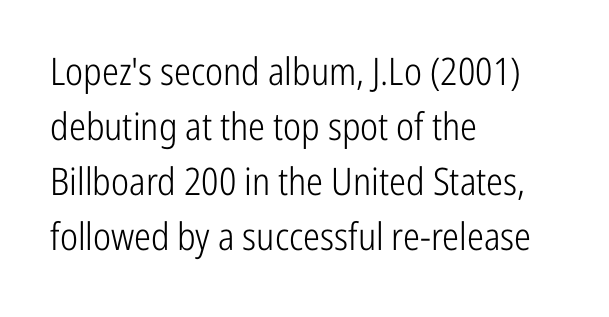
{"serif": "no", "italic": "no", "bold": "no", "weight": "light", "width": "condensed", "stroke_contrast": "low", "x_height": "medium", "monospaced": "no", "underline": "no", "align": "left", "line_spacing": "normal", "line_spacing_ratio": 1.45, "letter_spacing": "normal", "letter_spacing_em": 0.0, "glyph_px": 38}
